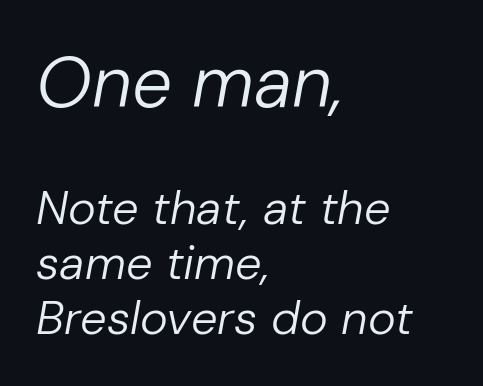
Q: Is the text bold? A: No.
Q: Is the text italic (slanted)? A: Yes, it leans right by about 10 degrees.
Q: Is the text underlined? A: No.
Q: How is the paragraph aligned? A: Left-aligned.
Q: Is the spacing between letters normal or unusually wide? A: Normal.
Q: Which block of text is set in a larger size, the first (top) or the second (bottom)? A: The first (top) one.
Q: Width (condensed, normal, or wide)? A: Normal.
Q: Stroke contrast? A: Low.
Q: x-height? A: Medium.
Q: Monospaced? A: No.
